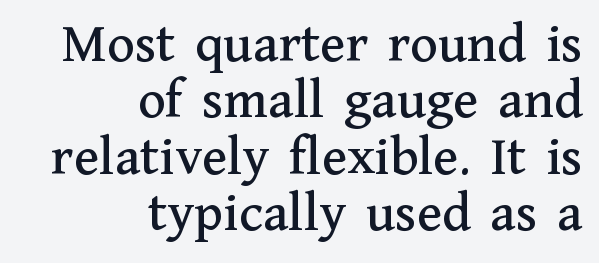
Q: Is the text italic (slanted)? A: No, it is upright.
Q: Is the typeface a serif or a sans-serif typeface? A: Serif.
Q: Is the text underlined? A: No.
Q: How is the paragraph aligned? A: Right-aligned.
Q: Is the spacing between letters normal or unusually wide? A: Normal.
Q: Is the spacing between lines tight, normal or loose? A: Tight.
Q: Width (condensed, normal, or wide)? A: Normal.
Q: Stroke contrast? A: Medium.
Q: x-height? A: Medium.
Q: Monospaced? A: No.
